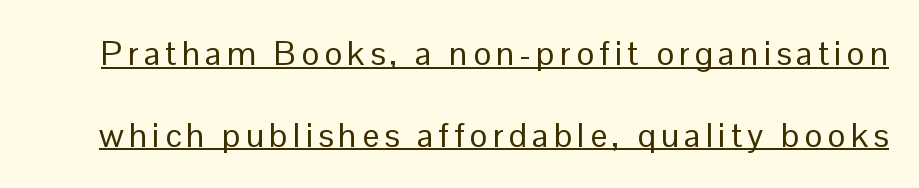
{"serif": "no", "italic": "no", "bold": "no", "weight": "regular", "width": "normal", "stroke_contrast": "low", "x_height": "medium", "monospaced": "no", "underline": "yes", "line_spacing": "loose", "line_spacing_ratio": 2.41, "glyph_px": 34}
